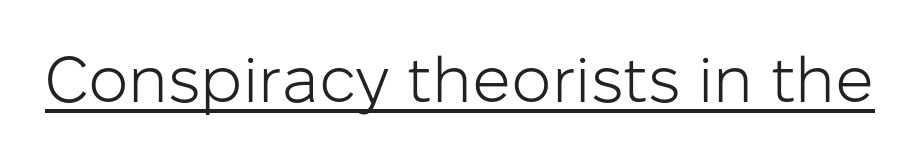
The rendering uses natural spacing where letterforms have individual widths. There is no visible air inserted between adjacent glyphs. Quick note: underline on. Regarding serifs, this sample does without them.
